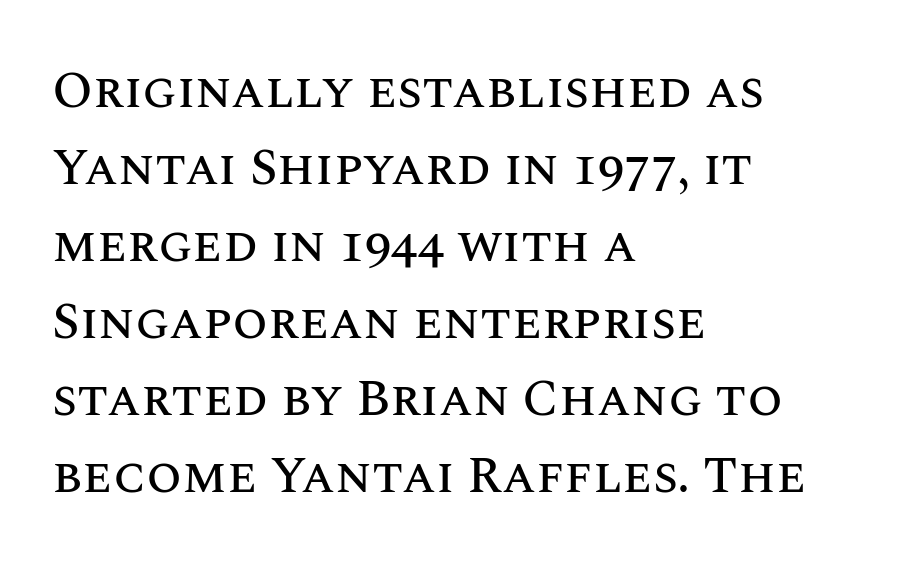
The image shows 51 px text type, upright; set left-aligned, normal line spacing (1.51x), normal letter spacing, not underlined; medium stroke contrast and a large x-height.
